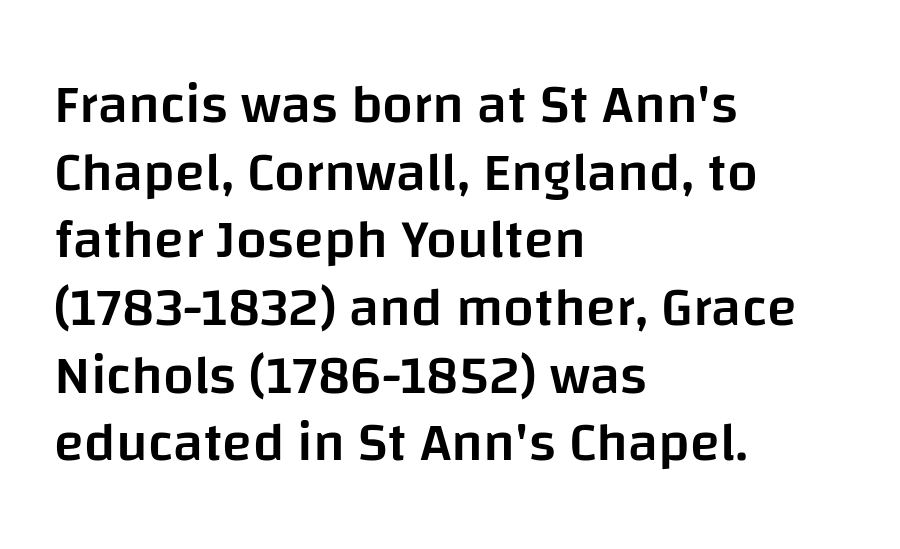
The image shows 55 px semibold sans-serif type, upright; set left-aligned, line spacing 1.23x, normal letter spacing, not underlined; low stroke contrast and a large x-height.
